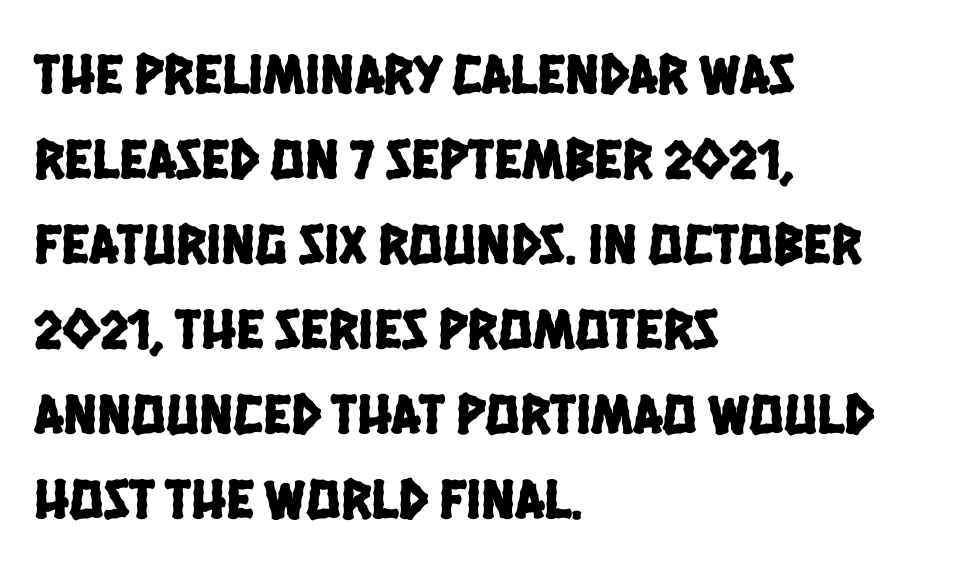
{"serif": "no", "width": "condensed", "stroke_contrast": "low", "x_height": "large", "monospaced": "no", "underline": "no", "align": "left", "line_spacing": "normal", "line_spacing_ratio": 1.49, "letter_spacing": "normal", "letter_spacing_em": 0.0, "glyph_px": 57}
